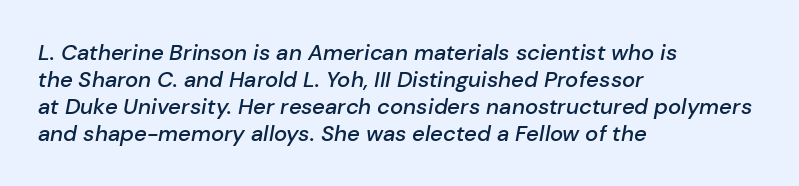
The image shows 22 px text type, italic (leaning right); set left-aligned, line spacing 1.22x, normal letter spacing, not underlined.
